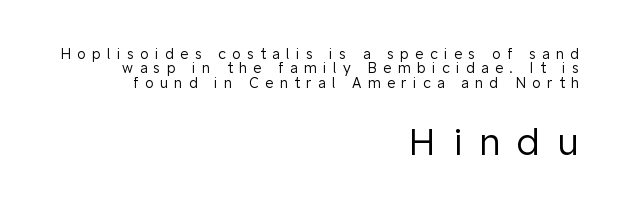
The image shows 37 px regular-weight sans-serif type, upright; set right-aligned, tight line spacing (1.03x), unusually wide letter spacing (+0.46 em), not underlined; the second (bottom) block is 2.64x larger; low stroke contrast and a medium x-height.
